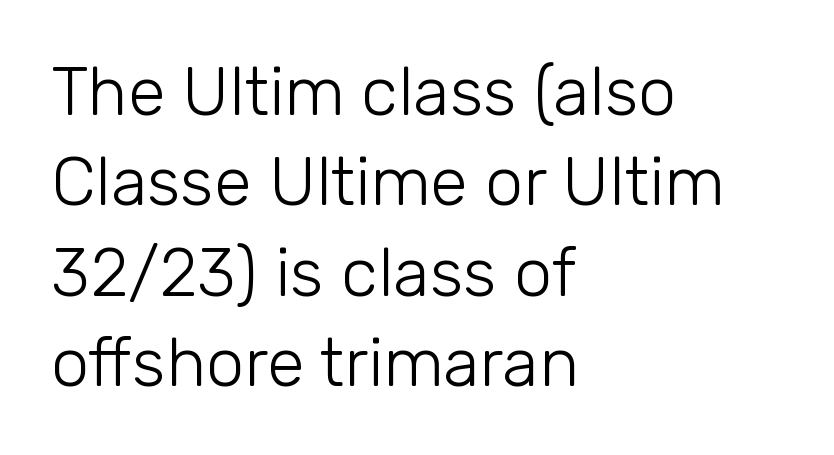
The image shows 68 px light sans-serif type, upright; set left-aligned, normal line spacing (1.33x), normal letter spacing, not underlined; low stroke contrast and a medium x-height.
